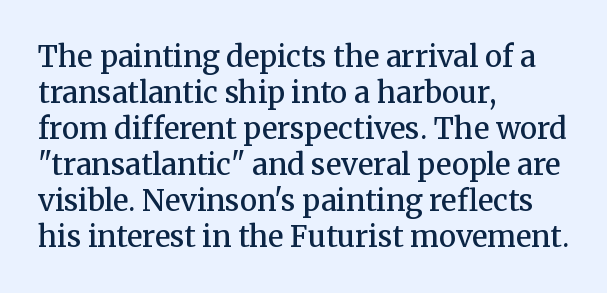
{"serif": "yes", "italic": "no", "bold": "semi", "weight": "semibold", "width": "normal", "stroke_contrast": "medium", "x_height": "medium", "monospaced": "no", "underline": "no", "align": "left", "line_spacing_ratio": 1.24, "letter_spacing": "normal", "letter_spacing_em": 0.0, "glyph_px": 29}
